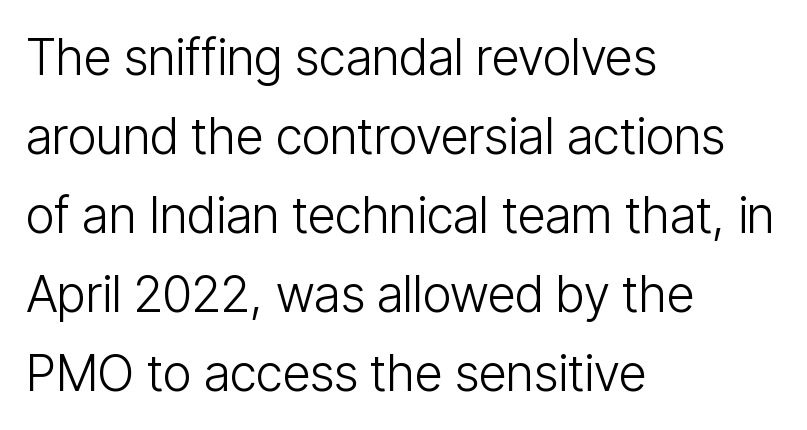
{"serif": "no", "italic": "no", "bold": "no", "weight": "light", "width": "condensed", "stroke_contrast": "low", "x_height": "medium", "monospaced": "no", "underline": "no", "align": "left", "line_spacing": "normal", "line_spacing_ratio": 1.58, "letter_spacing": "normal", "letter_spacing_em": 0.0, "glyph_px": 50}
